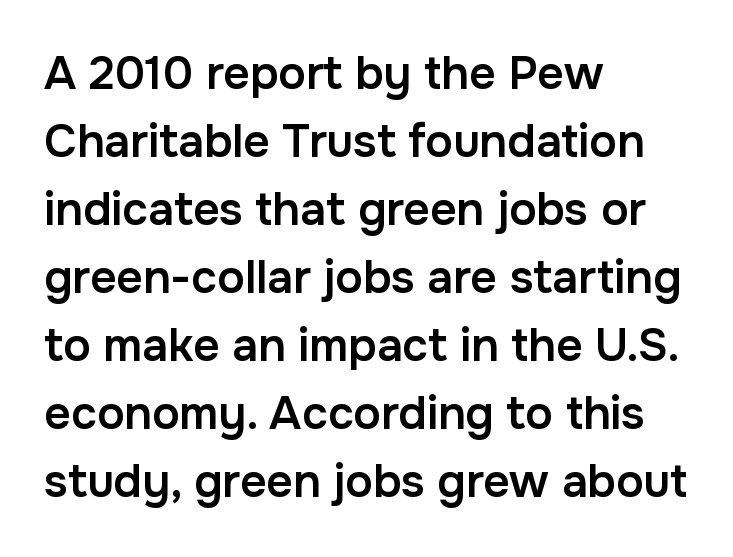
{"serif": "no", "italic": "no", "bold": "semi", "weight": "semibold", "width": "normal", "stroke_contrast": "low", "x_height": "medium", "monospaced": "no", "underline": "no", "align": "left", "line_spacing": "normal", "line_spacing_ratio": 1.48, "letter_spacing": "normal", "letter_spacing_em": 0.0, "glyph_px": 46}
